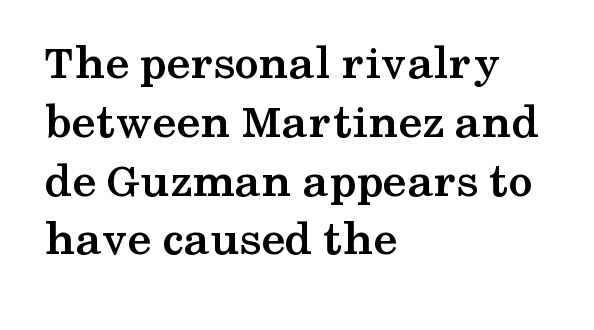
{"serif": "yes", "italic": "no", "bold": "yes", "weight": "semibold", "width": "wide", "stroke_contrast": "medium", "x_height": "medium", "monospaced": "no", "underline": "no", "align": "left", "line_spacing_ratio": 1.2, "letter_spacing": "normal", "letter_spacing_em": 0.0, "glyph_px": 49}
